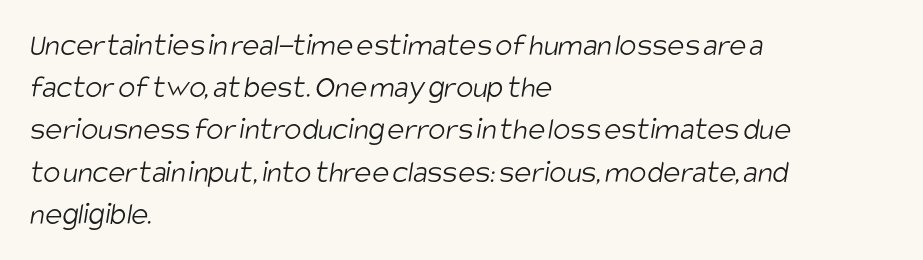
{"serif": "no", "bold": "no", "weight": "light", "width": "condensed", "stroke_contrast": "low", "x_height": "large", "monospaced": "no", "underline": "no", "align": "left", "line_spacing": "normal", "line_spacing_ratio": 1.32, "letter_spacing": "normal", "letter_spacing_em": 0.0, "glyph_px": 32}
